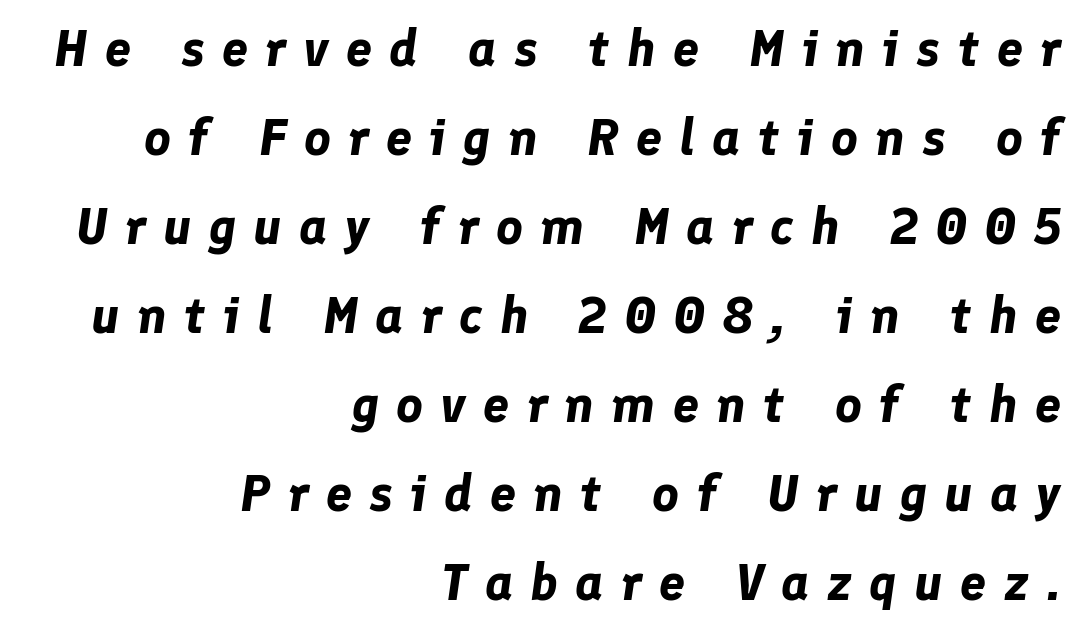
{"italic": "yes", "lean": "right", "slant_degrees": 8, "bold": "yes", "weight": "bold", "width": "normal", "stroke_contrast": "low", "x_height": "medium", "monospaced": "no", "underline": "no", "align": "right", "line_spacing_ratio": 1.71, "letter_spacing": "wide", "letter_spacing_em": 0.33, "glyph_px": 52}
